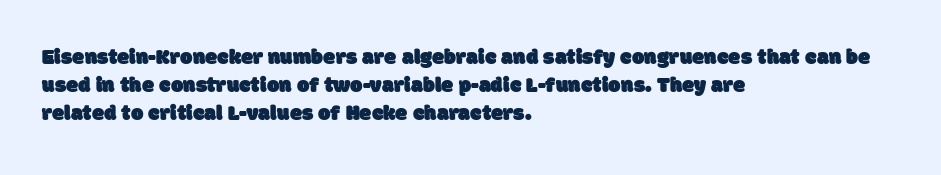
{"underline": "no", "align": "left", "line_spacing": "normal", "line_spacing_ratio": 1.28, "letter_spacing": "normal", "letter_spacing_em": 0.0, "glyph_px": 22}
